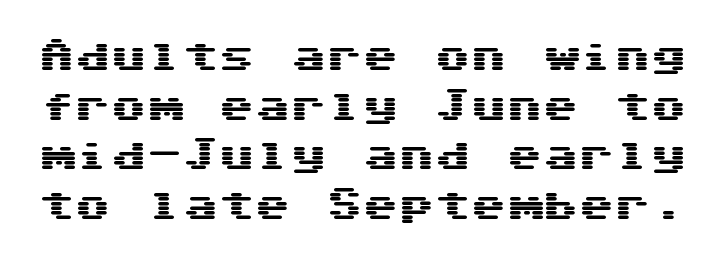
The image shows 36 px wide sans-serif type, upright; set normal line spacing (1.38x), normal letter spacing, not underlined; medium stroke contrast and a medium x-height.
